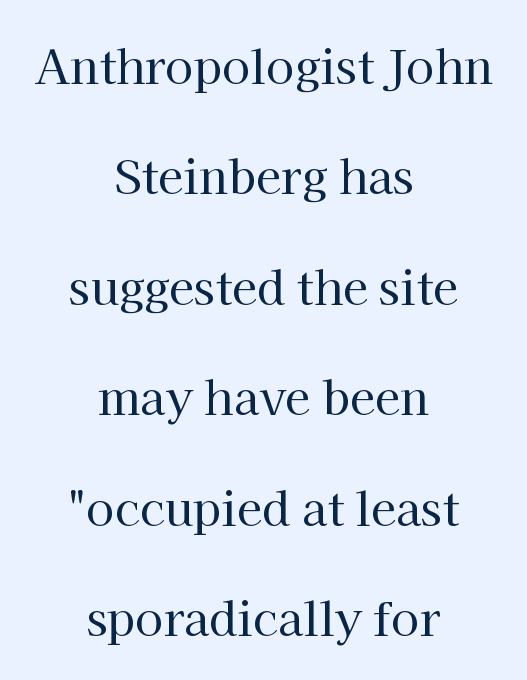
The image shows 46 px regular-weight serif type, upright; set centered, loose line spacing (2.4x), normal letter spacing, not underlined; high stroke contrast and a medium x-height.
